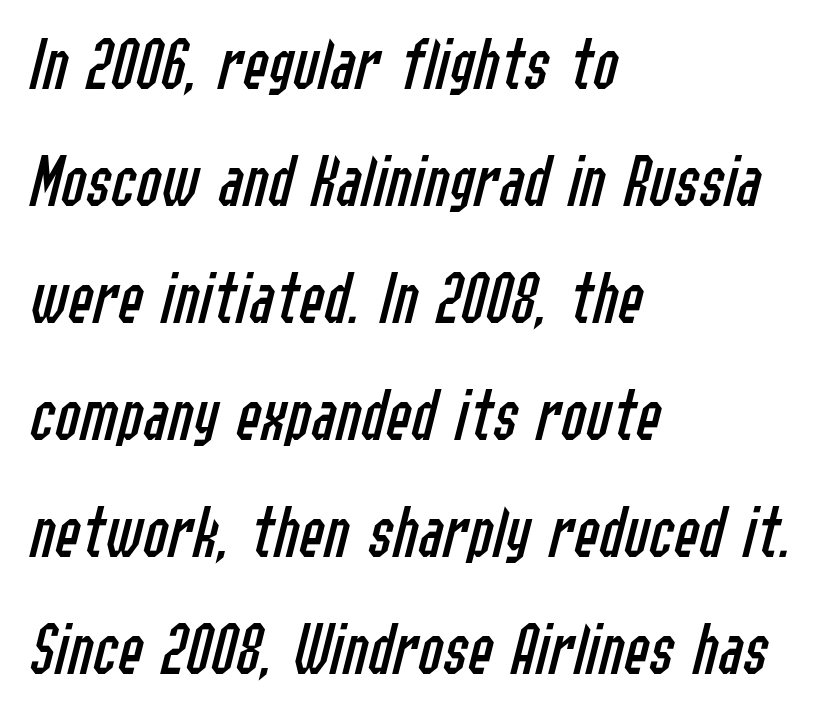
{"italic": "yes", "lean": "right", "slant_degrees": 14, "bold": "no", "weight": "regular", "width": "condensed", "stroke_contrast": "low", "x_height": "medium", "monospaced": "no", "underline": "no", "align": "left", "line_spacing": "normal", "line_spacing_ratio": 1.56, "letter_spacing": "normal", "letter_spacing_em": 0.0, "glyph_px": 75}
